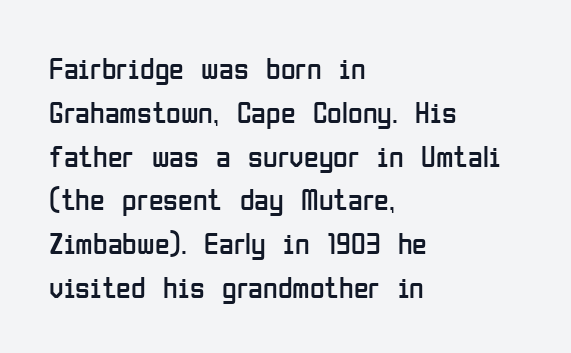
Q: Is the text bold? A: No.
Q: Is the text italic (slanted)? A: No, it is upright.
Q: Is the typeface a serif or a sans-serif typeface? A: Sans-serif.
Q: Is the text underlined? A: No.
Q: How is the paragraph aligned? A: Left-aligned.
Q: Is the spacing between letters normal or unusually wide? A: Normal.
Q: Is the spacing between lines tight, normal or loose? A: Normal.
Q: Width (condensed, normal, or wide)? A: Condensed.
Q: Stroke contrast? A: Low.
Q: x-height? A: Medium.
Q: Monospaced? A: No.
